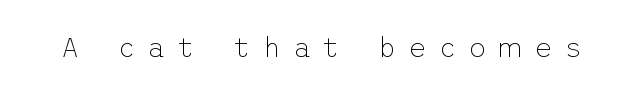
The image shows 28 px thin sans-serif type, upright; set unusually wide letter spacing (+0.42 em), not underlined; low stroke contrast and a medium x-height.
